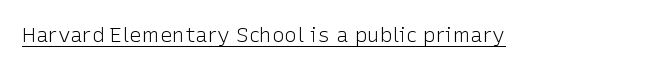
{"italic": "no", "bold": "no", "underline": "yes", "letter_spacing": "normal", "letter_spacing_em": 0.0, "glyph_px": 21}
